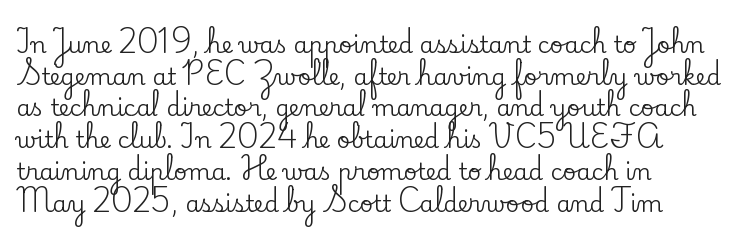
The image shows 23 px text type, upright; set left-aligned, normal line spacing (1.38x), normal letter spacing, not underlined.
